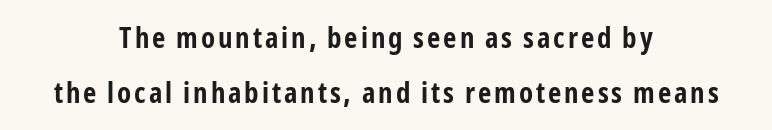
{"serif": "no", "italic": "no", "bold": "yes", "weight": "bold", "width": "condensed", "stroke_contrast": "low", "x_height": "medium", "monospaced": "no", "underline": "no", "align": "center", "line_spacing": "loose", "line_spacing_ratio": 1.9, "glyph_px": 29}
